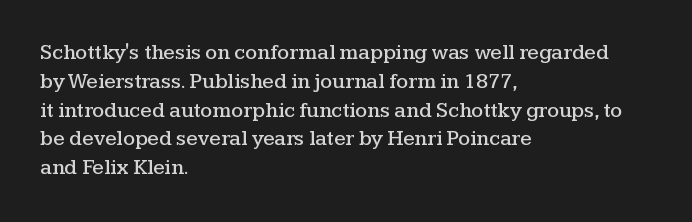
The compositor pushed each line to the left boundary. The strip under each line holds only bare page. When letters stand straight like this, we call the style roman or upright. Letter spacing: default. In terms of leading, this rendering sits right in the middle.
